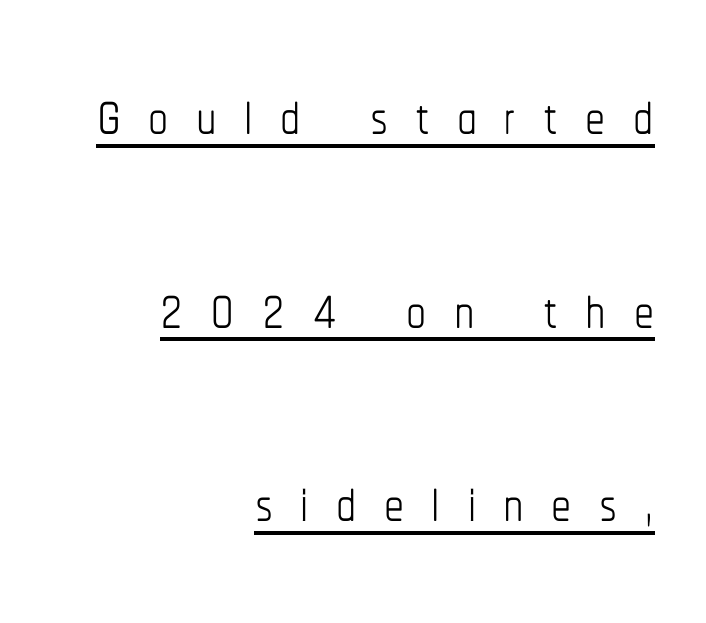
Q: Is the text bold? A: No.
Q: Is the text italic (slanted)? A: No, it is upright.
Q: Is the text underlined? A: Yes.
Q: How is the paragraph aligned? A: Right-aligned.
Q: Is the spacing between letters normal or unusually wide? A: Unusually wide.
Q: Is the spacing between lines tight, normal or loose? A: Loose.
Q: Width (condensed, normal, or wide)? A: Condensed.
Q: Stroke contrast? A: Low.
Q: x-height? A: Medium.
Q: Monospaced? A: No.
